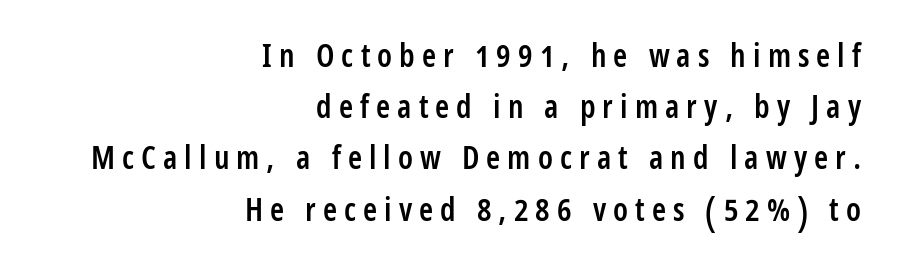
Q: Is the text bold? A: Semi-bold.
Q: Is the text italic (slanted)? A: No, it is upright.
Q: Is the typeface a serif or a sans-serif typeface? A: Sans-serif.
Q: Is the text underlined? A: No.
Q: How is the paragraph aligned? A: Right-aligned.
Q: Is the spacing between letters normal or unusually wide? A: Unusually wide.
Q: Is the spacing between lines tight, normal or loose? A: Normal.
Q: Width (condensed, normal, or wide)? A: Condensed.
Q: Stroke contrast? A: Low.
Q: x-height? A: Medium.
Q: Monospaced? A: No.
